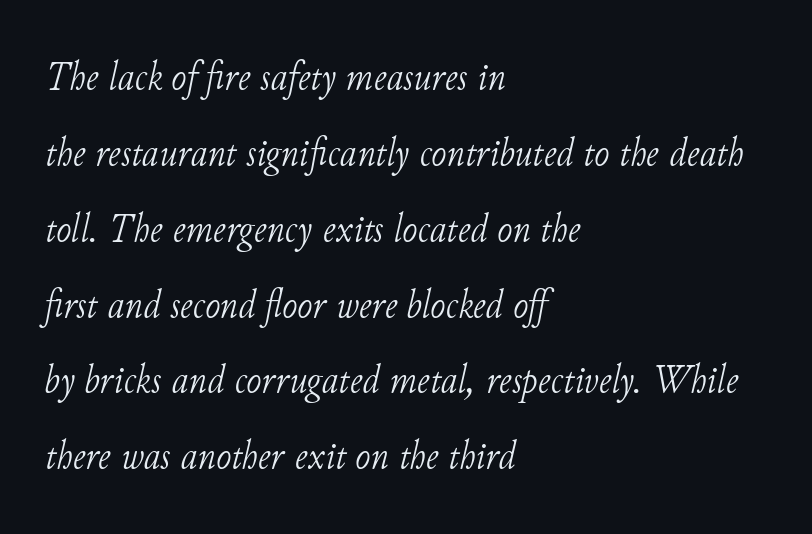
Q: Is the text bold? A: No.
Q: Is the text italic (slanted)? A: Yes, it leans right by about 11 degrees.
Q: Is the typeface a serif or a sans-serif typeface? A: Serif.
Q: Is the text underlined? A: No.
Q: How is the paragraph aligned? A: Left-aligned.
Q: Is the spacing between letters normal or unusually wide? A: Normal.
Q: Width (condensed, normal, or wide)? A: Normal.
Q: Stroke contrast? A: Low.
Q: x-height? A: Small.
Q: Monospaced? A: No.
